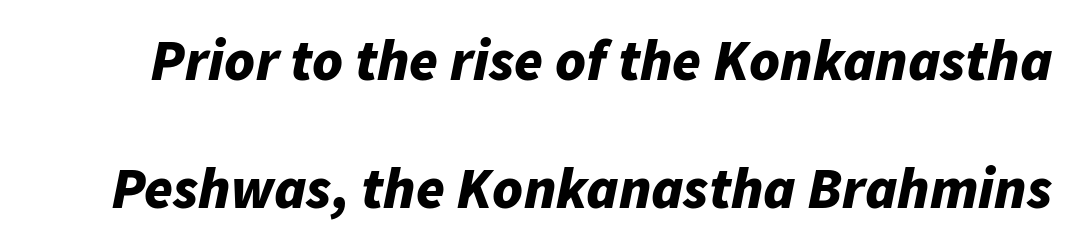
I'd describe the lettering as bold — thick and assertive. The horizontal fit of the characters is conventional and even. The face used here is proportionally spaced, like ordinary book or web type. A great deal of white space separates one row of letters from the next. The space beneath each line is pristine and unruled.
